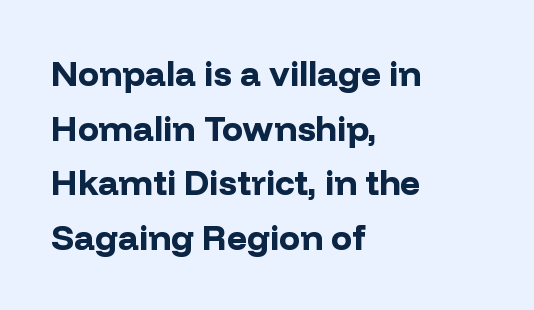
{"serif": "no", "italic": "no", "bold": "yes", "weight": "bold", "width": "normal", "stroke_contrast": "low", "x_height": "medium", "monospaced": "no", "underline": "no", "align": "left", "line_spacing": "normal", "line_spacing_ratio": 1.56, "letter_spacing": "normal", "letter_spacing_em": 0.0, "glyph_px": 35}
